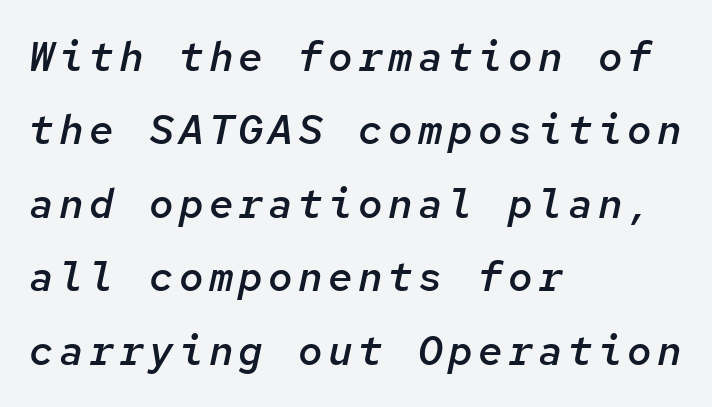
{"italic": "yes", "lean": "right", "slant_degrees": 12, "bold": "semi", "weight": "semibold", "width": "normal", "stroke_contrast": "low", "x_height": "medium", "monospaced": "yes", "underline": "no", "align": "left", "line_spacing_ratio": 1.79, "glyph_px": 41}
